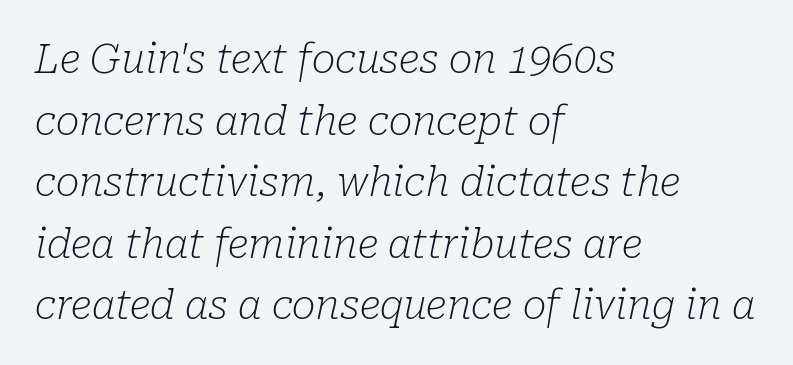
Q: Is the text bold? A: No.
Q: Is the text italic (slanted)? A: Yes, it leans right by about 10 degrees.
Q: Is the typeface a serif or a sans-serif typeface? A: Serif.
Q: Is the text underlined? A: No.
Q: How is the paragraph aligned? A: Left-aligned.
Q: Is the spacing between letters normal or unusually wide? A: Normal.
Q: Is the spacing between lines tight, normal or loose? A: Normal.
Q: Width (condensed, normal, or wide)? A: Normal.
Q: Stroke contrast? A: Low.
Q: x-height? A: Medium.
Q: Monospaced? A: No.
